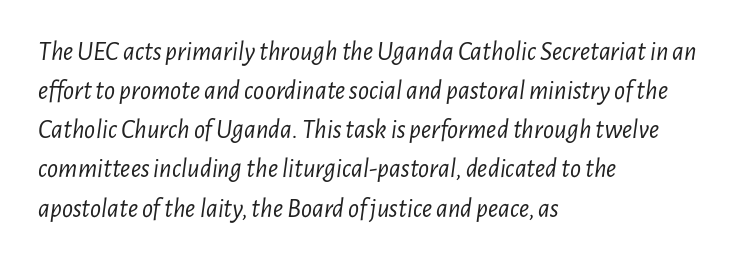
{"italic": "yes", "lean": "right", "slant_degrees": 7, "bold": "no", "underline": "no", "align": "left", "line_spacing": "normal", "line_spacing_ratio": 1.45, "letter_spacing": "normal", "letter_spacing_em": 0.0, "glyph_px": 27}
